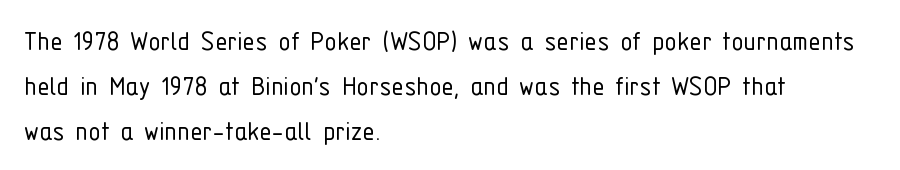
The compositor pushed each line to the left boundary. Horizontal bands of white between lines are of average thickness. The characters are drawn with everyday or finer stroke widths. Quick note: underline off. There is no visible air inserted between adjacent glyphs.
